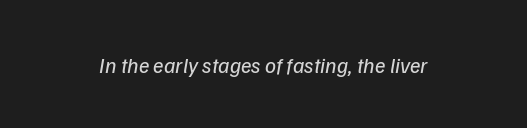
Students, note that the glyphs here touch the page at normal intervals. Any mark beneath the type? The region is blank. Is this a heavy cut? Hardly; it is regular or lighter.
